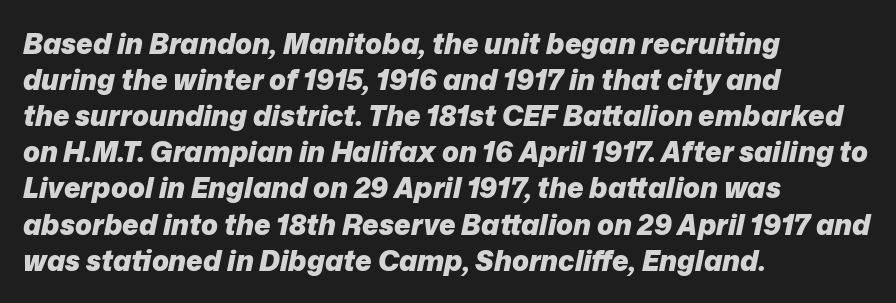
Slanted lettering throughout. The face used here is proportionally spaced, like ordinary book or web type. Baseline-to-baseline distance is the conventional proportion of letter height. The area under the type is left untouched.
